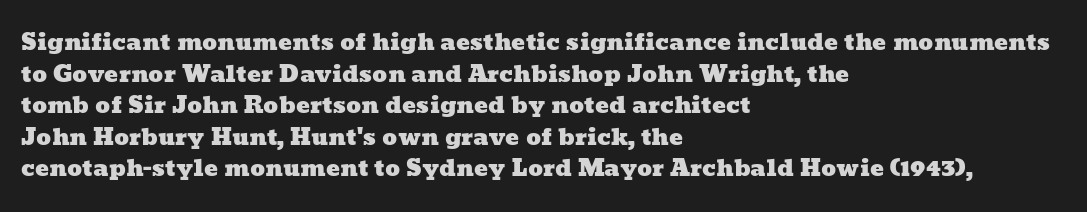
{"underline": "no", "align": "left", "line_spacing": "normal", "line_spacing_ratio": 1.37, "letter_spacing": "normal", "letter_spacing_em": 0.0, "glyph_px": 23}
